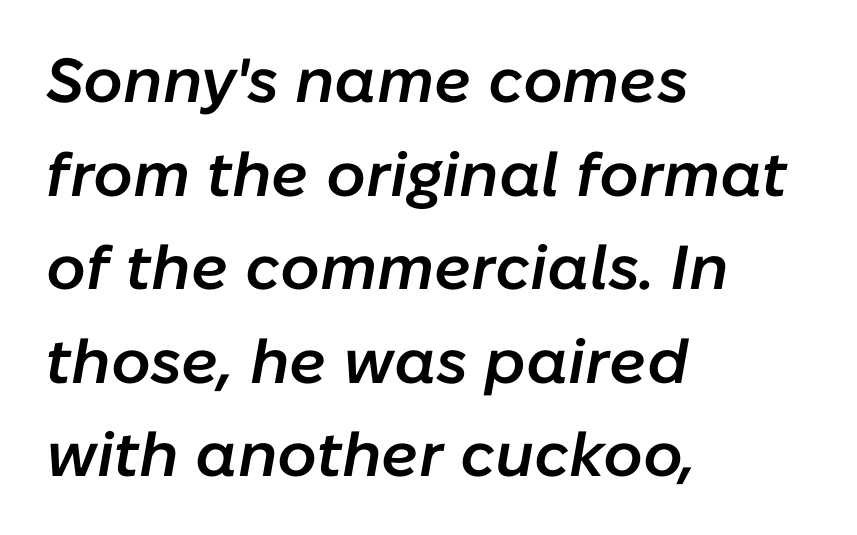
Q: Is the text bold? A: Semi-bold.
Q: Is the text italic (slanted)? A: Yes, it leans right by about 10 degrees.
Q: Is the text underlined? A: No.
Q: How is the paragraph aligned? A: Left-aligned.
Q: Is the spacing between letters normal or unusually wide? A: Normal.
Q: Is the spacing between lines tight, normal or loose? A: Normal.
Q: Width (condensed, normal, or wide)? A: Normal.
Q: Stroke contrast? A: Low.
Q: x-height? A: Medium.
Q: Monospaced? A: No.
